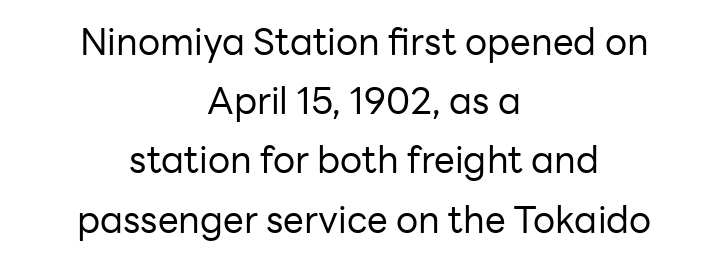
The string is rendered with underlining switched off. Nothing heavy about these letters — not bold at all. Each letter's strokes conclude bluntly, with no projecting serifs. The block of text has a typical density, with ordinary space between rows.
